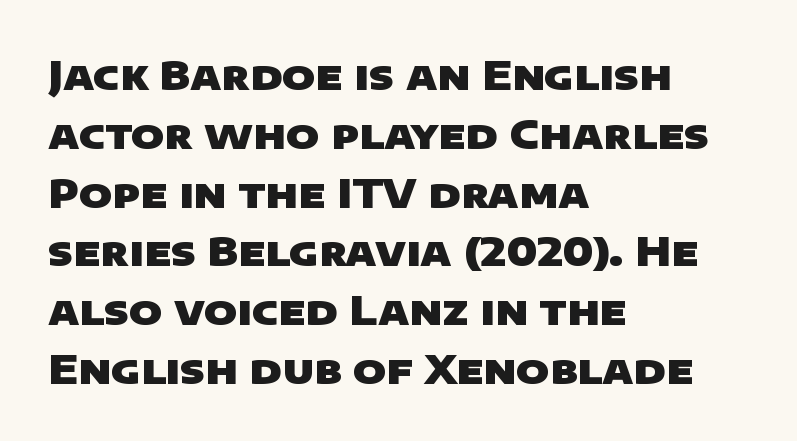
Q: Is the text bold? A: Yes.
Q: Is the typeface a serif or a sans-serif typeface? A: Sans-serif.
Q: Is the text underlined? A: No.
Q: How is the paragraph aligned? A: Left-aligned.
Q: Is the spacing between letters normal or unusually wide? A: Normal.
Q: Is the spacing between lines tight, normal or loose? A: Normal.
Q: Width (condensed, normal, or wide)? A: Wide.
Q: Stroke contrast? A: Low.
Q: x-height? A: Large.
Q: Monospaced? A: No.
